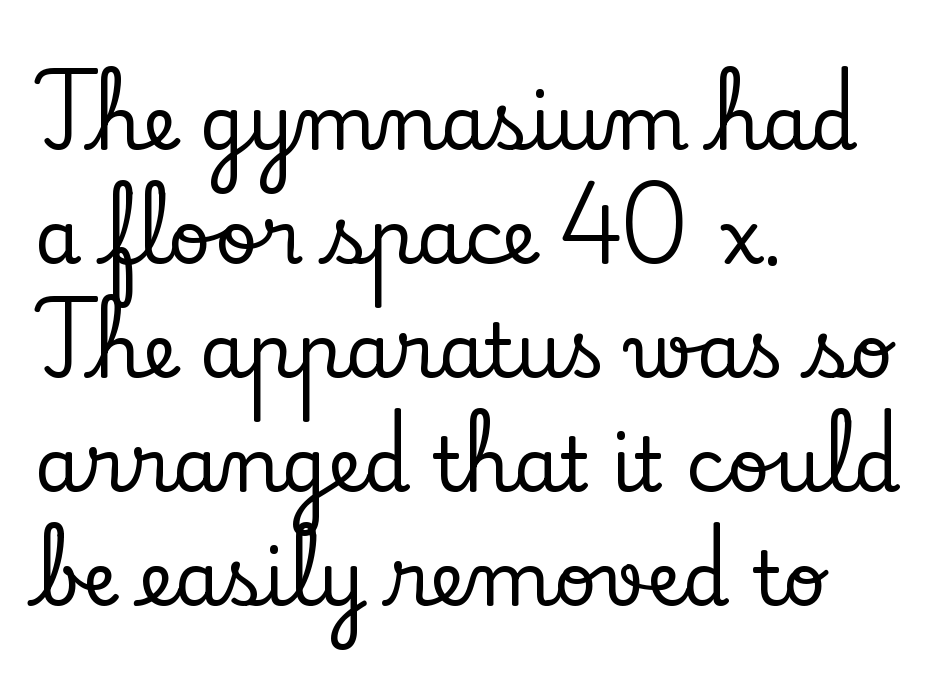
Q: Is the text italic (slanted)? A: No, it is upright.
Q: Is the typeface a serif or a sans-serif typeface? A: Serif.
Q: Is the text underlined? A: No.
Q: How is the paragraph aligned? A: Left-aligned.
Q: Is the spacing between letters normal or unusually wide? A: Normal.
Q: Is the spacing between lines tight, normal or loose? A: Normal.
Q: Width (condensed, normal, or wide)? A: Normal.
Q: Stroke contrast? A: Low.
Q: x-height? A: Small.
Q: Monospaced? A: No.
